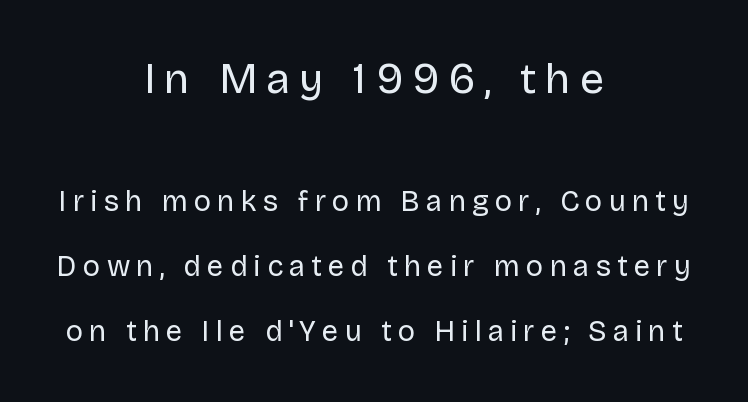
Q: Is the text bold? A: No.
Q: Is the text italic (slanted)? A: No, it is upright.
Q: Is the typeface a serif or a sans-serif typeface? A: Sans-serif.
Q: Is the text underlined? A: No.
Q: How is the paragraph aligned? A: Centered.
Q: Is the spacing between letters normal or unusually wide? A: Unusually wide.
Q: Is the spacing between lines tight, normal or loose? A: Loose.
Q: Which block of text is set in a larger size, the first (top) or the second (bottom)? A: The first (top) one.
Q: Width (condensed, normal, or wide)? A: Normal.
Q: Stroke contrast? A: Low.
Q: x-height? A: Large.
Q: Monospaced? A: No.
